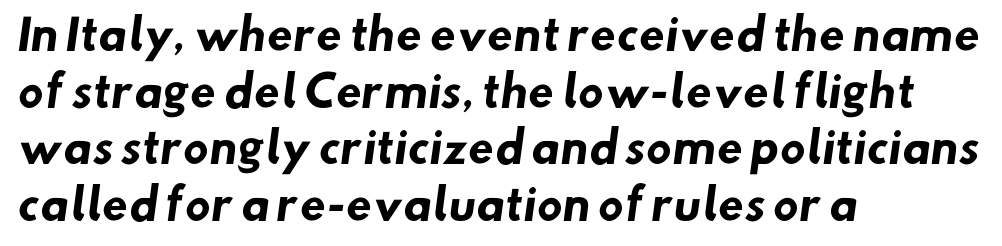
The image shows 42 px heavy sans-serif type; set left-aligned, normal line spacing (1.35x), normal letter spacing, not underlined; low stroke contrast and a small x-height.
